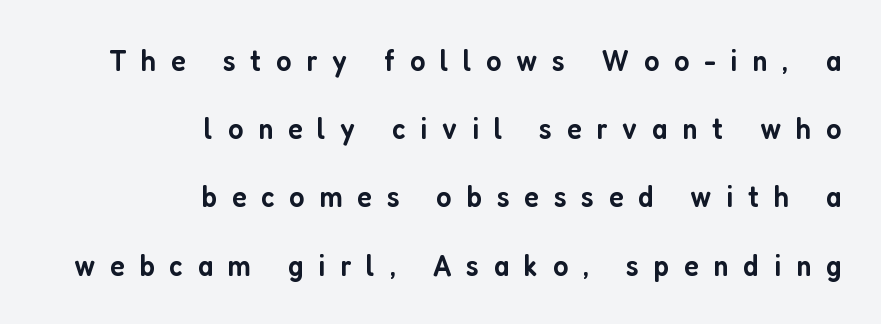
Proportional: the letters do not fall into vertical columns. Right-aligned paragraph, ragged on the left. Honestly, the letter spacing is so wide it's the main thing you notice. What weight is shown? A semibold, between regular and bold. Vertical spacing — loose.
